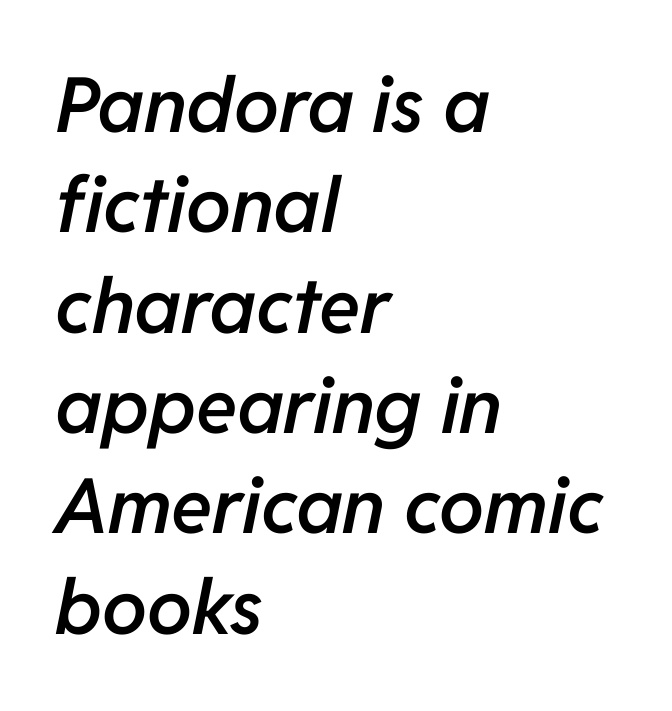
The image shows 76 px semibold type, italic (leaning right); set left-aligned, normal line spacing (1.32x), normal letter spacing, not underlined; low stroke contrast and a medium x-height.
